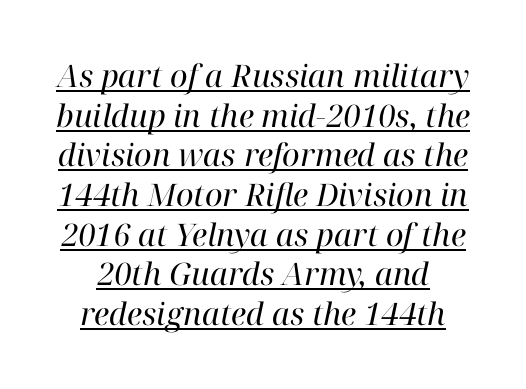
The image shows 31 px regular-weight serif type, italic (leaning right); set normal line spacing (1.28x), normal letter spacing, underlined; high stroke contrast and a medium x-height.
